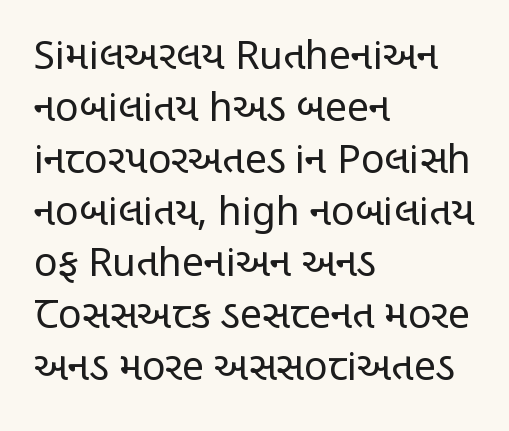
{"serif": "no", "italic": "no", "bold": "no", "weight": "regular", "width": "condensed", "stroke_contrast": "low", "x_height": "large", "monospaced": "no", "underline": "no", "align": "left", "line_spacing": "normal", "line_spacing_ratio": 1.33, "letter_spacing": "normal", "letter_spacing_em": 0.0, "glyph_px": 39}
